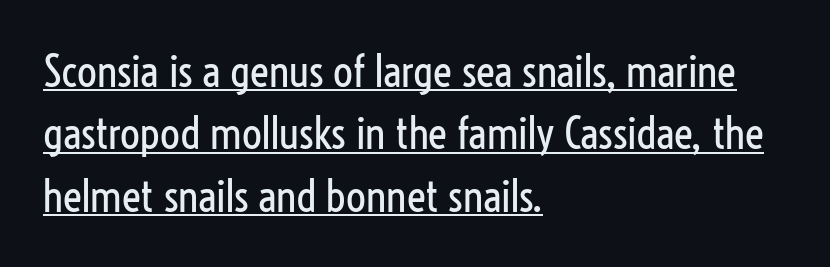
Q: Is the text bold? A: No.
Q: Is the text italic (slanted)? A: No, it is upright.
Q: Is the typeface a serif or a sans-serif typeface? A: Sans-serif.
Q: Is the text underlined? A: Yes.
Q: How is the paragraph aligned? A: Left-aligned.
Q: Is the spacing between letters normal or unusually wide? A: Normal.
Q: Is the spacing between lines tight, normal or loose? A: Normal.
Q: Width (condensed, normal, or wide)? A: Condensed.
Q: Stroke contrast? A: Low.
Q: x-height? A: Medium.
Q: Monospaced? A: No.
